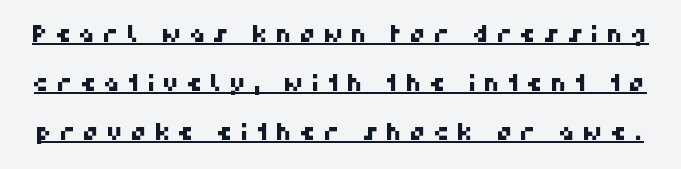
{"underline": "yes", "line_spacing": "loose", "line_spacing_ratio": 2.13, "letter_spacing": "wide", "letter_spacing_em": 0.31, "glyph_px": 23}
